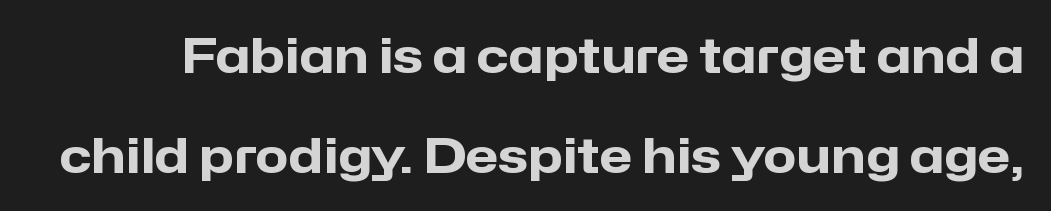
{"serif": "no", "italic": "no", "bold": "yes", "weight": "heavy", "width": "normal", "stroke_contrast": "low", "x_height": "medium", "monospaced": "no", "underline": "no", "line_spacing": "loose", "line_spacing_ratio": 2.08, "letter_spacing": "normal", "letter_spacing_em": 0.0, "glyph_px": 48}
